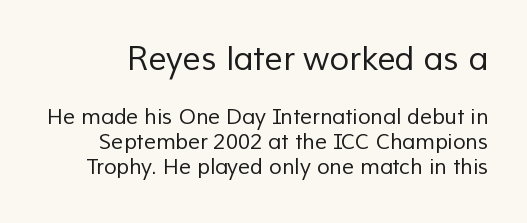
The image shows 32 px regular-weight sans-serif type; set line spacing 1.2x, normal letter spacing, not underlined; the first (top) block is 1.52x larger; low stroke contrast and a medium x-height.
